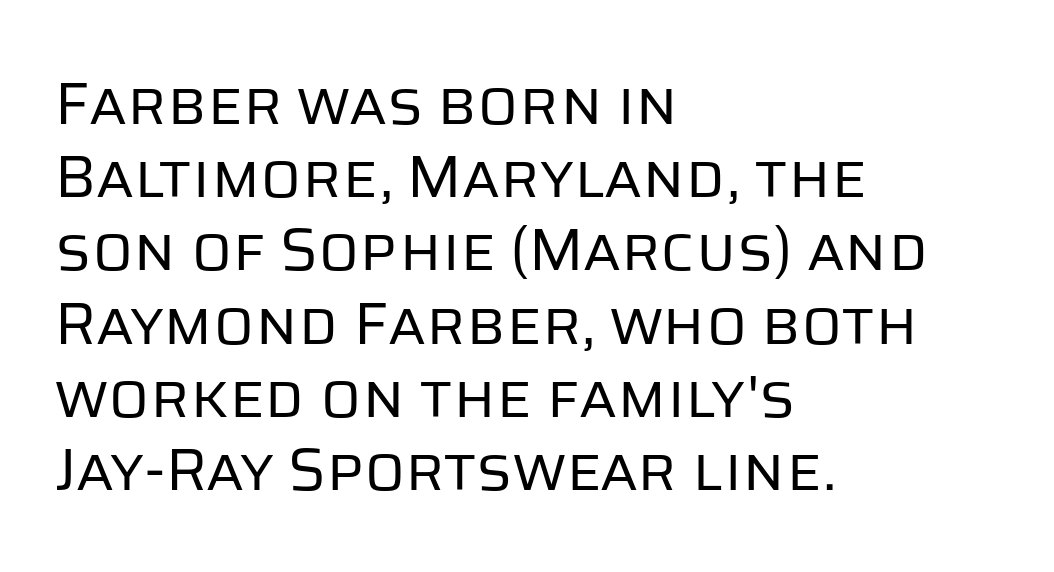
{"serif": "no", "italic": "no", "bold": "no", "weight": "regular", "width": "normal", "stroke_contrast": "low", "x_height": "large", "monospaced": "no", "underline": "no", "align": "left", "line_spacing_ratio": 1.22, "letter_spacing": "normal", "letter_spacing_em": 0.0, "glyph_px": 60}
